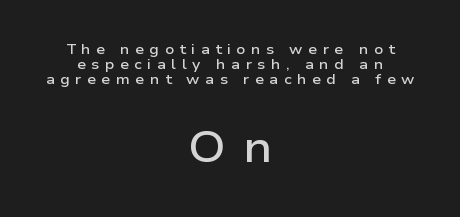
{"serif": "no", "italic": "no", "bold": "semi", "weight": "semibold", "width": "wide", "stroke_contrast": "low", "x_height": "medium", "monospaced": "no", "underline": "no", "align": "center", "line_spacing": "tight", "line_spacing_ratio": 1.06, "letter_spacing": "wide", "letter_spacing_em": 0.4, "larger_block": "second", "size_ratio": 3.07, "glyph_px": 43}
